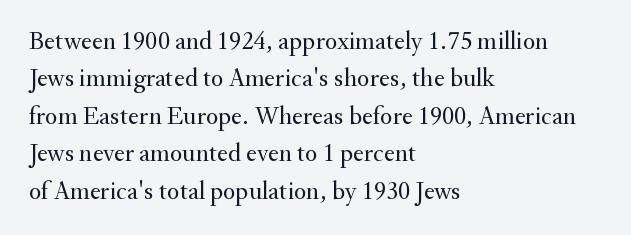
Q: Is the text bold? A: No.
Q: Is the text italic (slanted)? A: No, it is upright.
Q: Is the text underlined? A: No.
Q: How is the paragraph aligned? A: Left-aligned.
Q: Is the spacing between letters normal or unusually wide? A: Normal.
Q: Is the spacing between lines tight, normal or loose? A: Normal.
